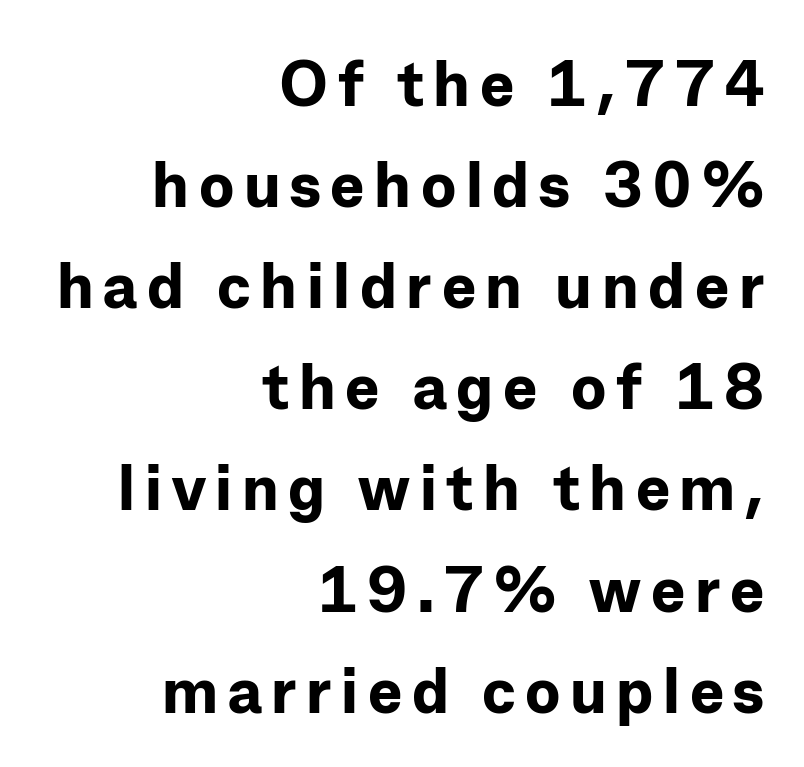
Q: Is the text bold? A: Yes.
Q: Is the text italic (slanted)? A: No, it is upright.
Q: Is the typeface a serif or a sans-serif typeface? A: Sans-serif.
Q: Is the text underlined? A: No.
Q: How is the paragraph aligned? A: Right-aligned.
Q: Is the spacing between lines tight, normal or loose? A: Normal.
Q: Width (condensed, normal, or wide)? A: Normal.
Q: Stroke contrast? A: Low.
Q: x-height? A: Medium.
Q: Monospaced? A: No.
